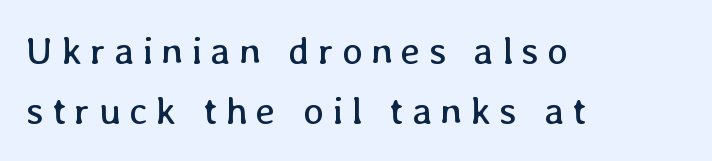
Q: Is the text bold? A: No.
Q: Is the text italic (slanted)? A: No, it is upright.
Q: Is the text underlined? A: No.
Q: How is the paragraph aligned? A: Left-aligned.
Q: Is the spacing between letters normal or unusually wide? A: Unusually wide.
Q: Is the spacing between lines tight, normal or loose? A: Normal.
Q: Width (condensed, normal, or wide)? A: Normal.
Q: Stroke contrast? A: Low.
Q: x-height? A: Medium.
Q: Monospaced? A: No.
